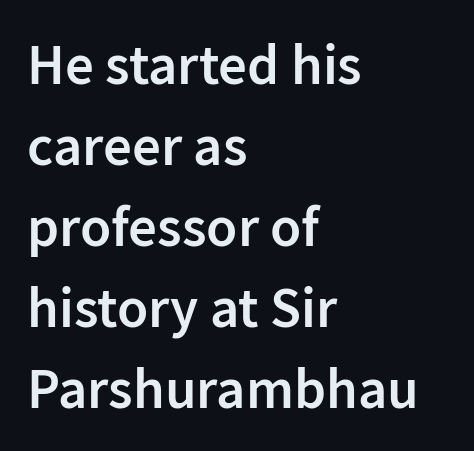
The image shows 57 px semibold sans-serif type, upright; set left-aligned, normal line spacing (1.42x), normal letter spacing, not underlined; low stroke contrast and a medium x-height.
